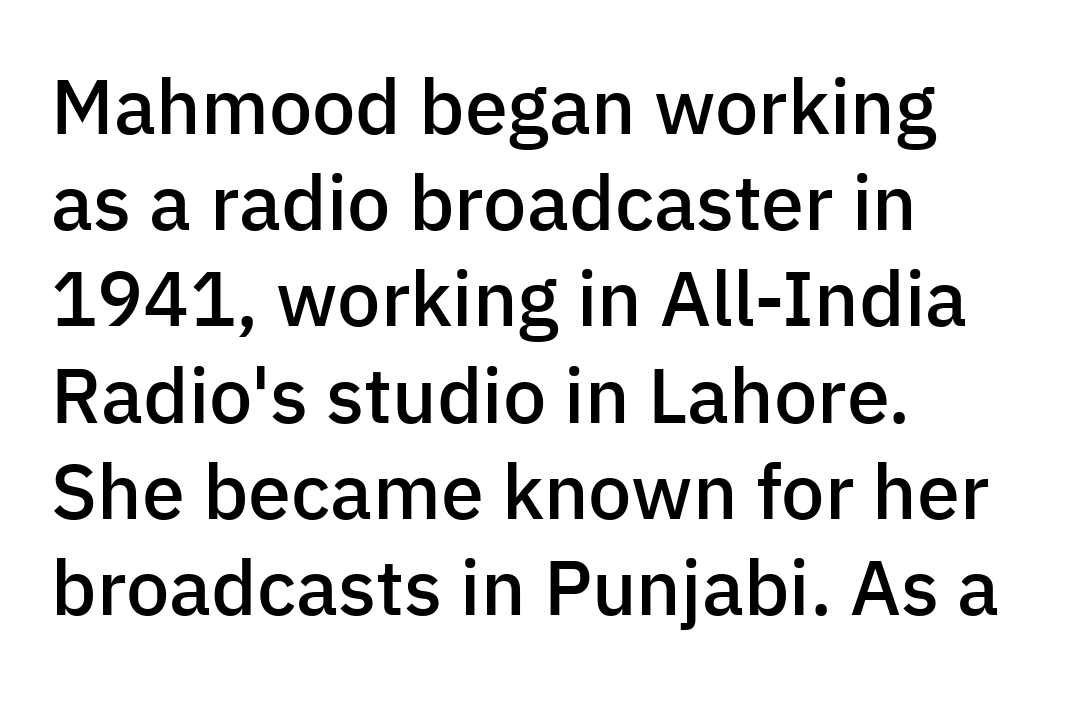
The image shows 77 px semibold sans-serif type, upright; set left-aligned, normal line spacing (1.25x), normal letter spacing, not underlined; low stroke contrast and a medium x-height.
